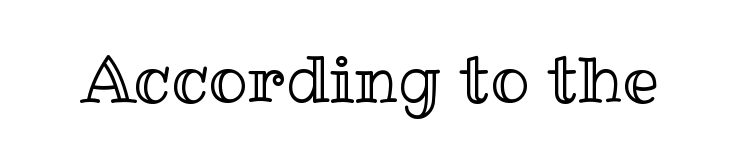
Designer's note — italics off, roman on. No extra tracking has been applied to these lines. Looks like regular typesetting: each glyph gets only the width it needs. Just letters on the line, the space beneath them empty.
